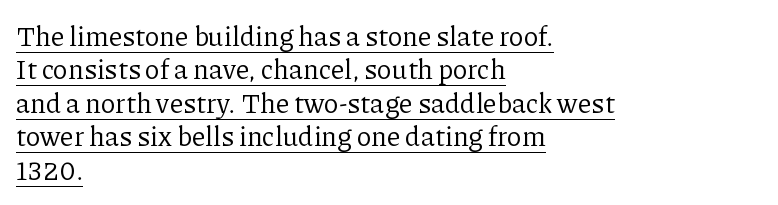
The image shows 27 px text type, upright; set left-aligned, line spacing 1.24x, normal letter spacing, underlined.
